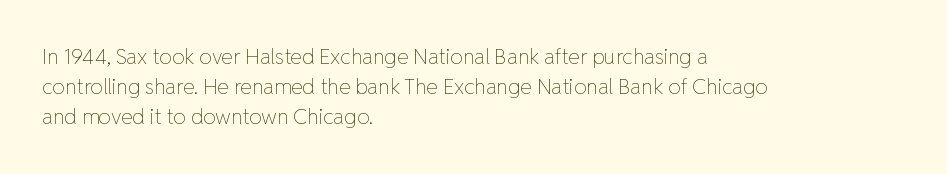
{"italic": "no", "bold": "no", "underline": "no", "align": "left", "line_spacing": "normal", "line_spacing_ratio": 1.44, "letter_spacing": "normal", "letter_spacing_em": 0.0, "glyph_px": 21}
